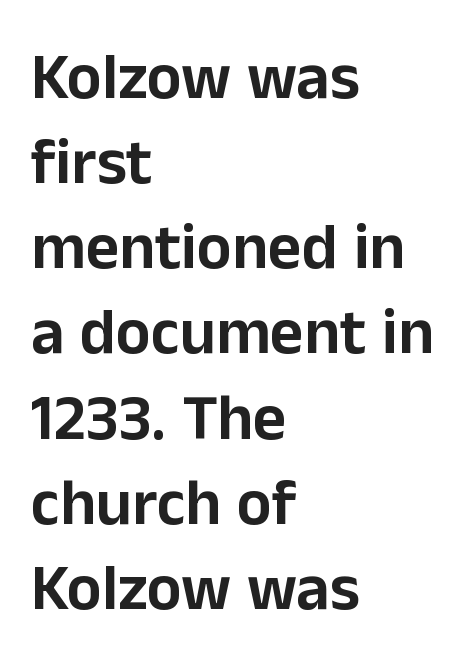
Q: Is the text italic (slanted)? A: No, it is upright.
Q: Is the typeface a serif or a sans-serif typeface? A: Sans-serif.
Q: Is the text underlined? A: No.
Q: How is the paragraph aligned? A: Left-aligned.
Q: Is the spacing between letters normal or unusually wide? A: Normal.
Q: Is the spacing between lines tight, normal or loose? A: Normal.
Q: Width (condensed, normal, or wide)? A: Normal.
Q: Stroke contrast? A: Low.
Q: x-height? A: Medium.
Q: Monospaced? A: No.
